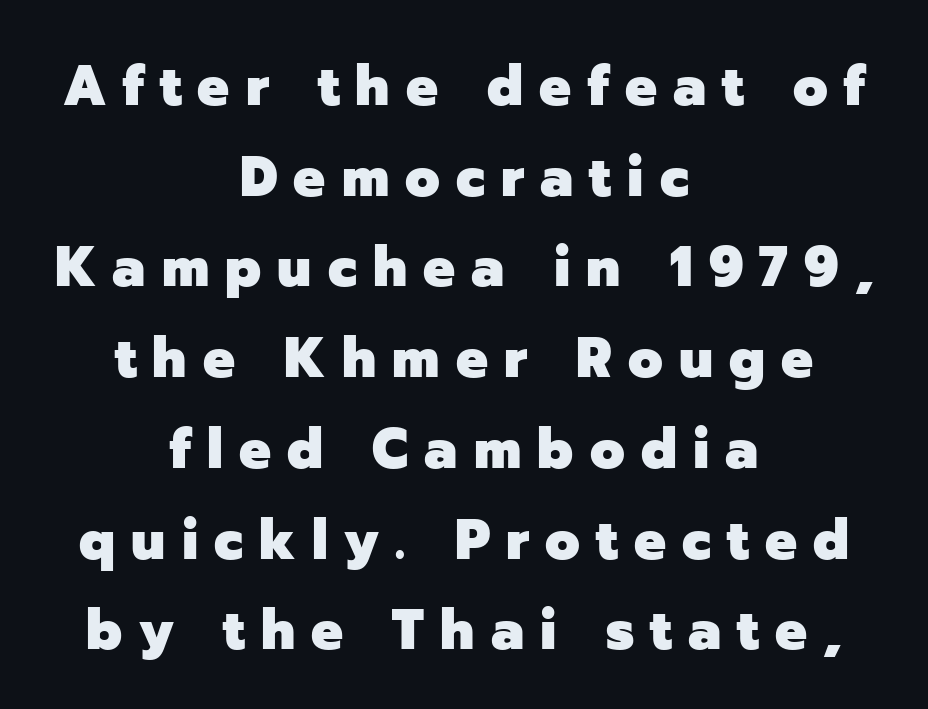
This block has exactly the height ordinary leading produces. The horizontal fit of the characters is loose and conspicuously gappy. Descenders hang freely into open space. Each letter keeps its own natural width here, so spacing adapts to shape.
